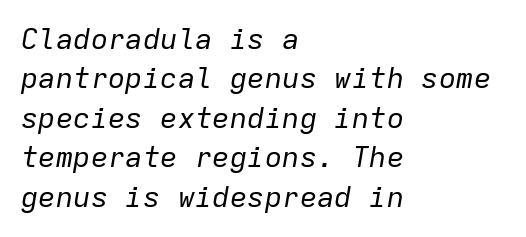
{"italic": "yes", "lean": "right", "slant_degrees": 9, "bold": "no", "weight": "regular", "width": "normal", "stroke_contrast": "low", "x_height": "medium", "monospaced": "yes", "underline": "no", "align": "left", "line_spacing": "normal", "line_spacing_ratio": 1.36, "letter_spacing": "normal", "letter_spacing_em": 0.0, "glyph_px": 29}
